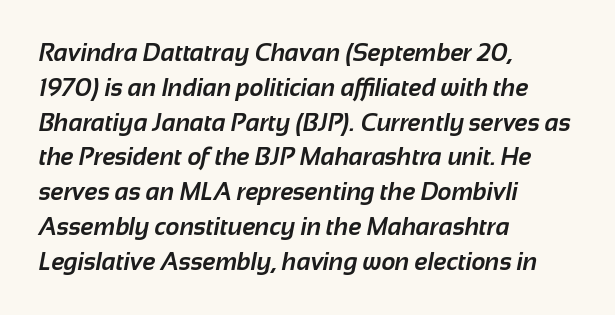
{"bold": "yes", "underline": "no", "align": "left", "line_spacing": "normal", "line_spacing_ratio": 1.45, "letter_spacing": "normal", "letter_spacing_em": 0.0, "glyph_px": 24}
